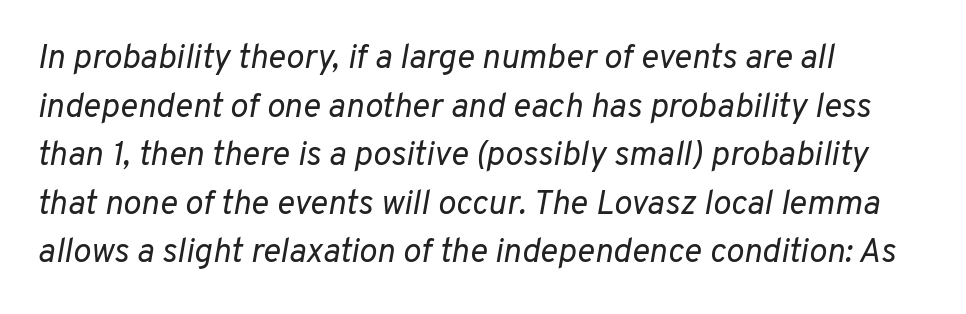
An italicized treatment has been applied to the whole sample. This rendering features lettering with no underline. Every row of glyphs begins at an identical x-position on the left. Bold? No — there's no thickening of the strokes.
